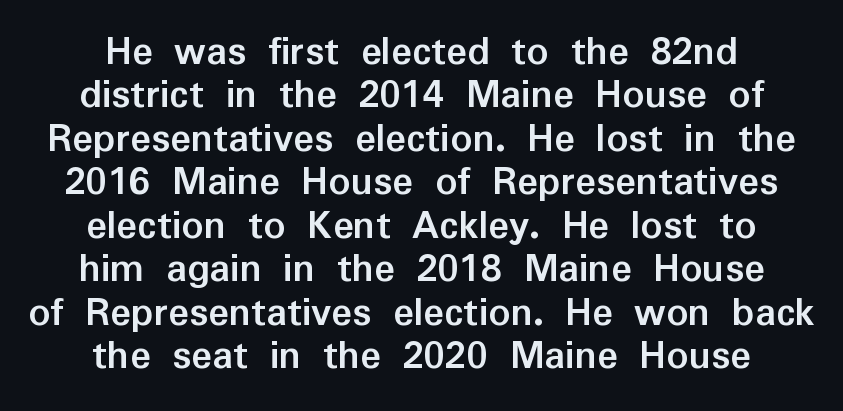
What's the leading like? Squeezed, with rows nearly overlapping. Students, this is bold: see how much ink each stroke carries. Does the lettering tilt? It doesn't — this is upright. This sample uses a sans-serif face.
